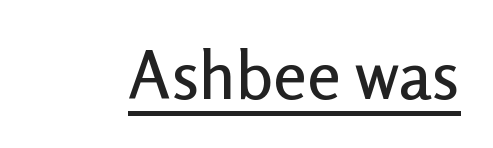
These lines were composed using upright roman letters. The rendering keeps characters at their native spacing. Proportional: the letters do not fall into vertical columns. A typesetter would label this face a sans. Underline: present.
